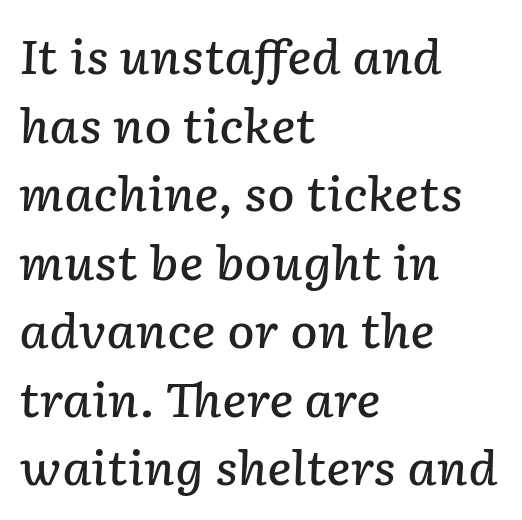
{"italic": "yes", "lean": "right", "slant_degrees": 2, "bold": "semi", "weight": "semibold", "width": "normal", "stroke_contrast": "low", "x_height": "medium", "monospaced": "no", "underline": "no", "align": "left", "line_spacing": "normal", "line_spacing_ratio": 1.49, "letter_spacing": "normal", "letter_spacing_em": 0.0, "glyph_px": 46}
